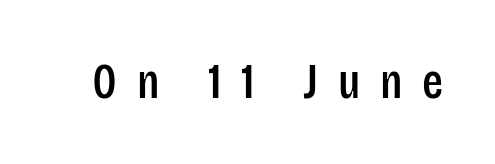
The image shows 49 px condensed sans-serif type, upright; set unusually wide letter spacing (+0.4 em), not underlined; low stroke contrast and a large x-height.
